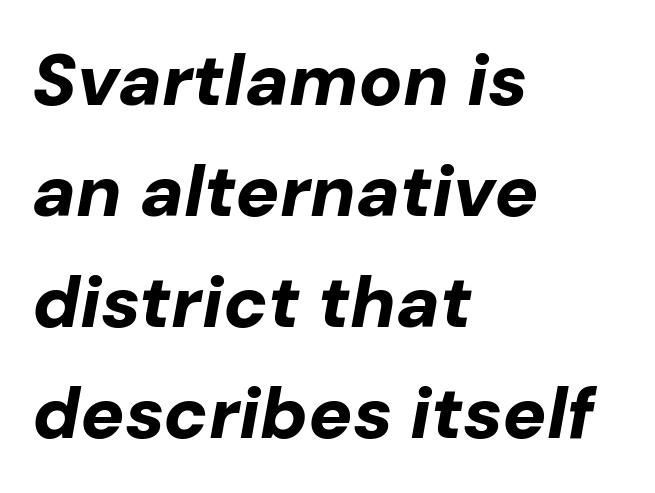
Q: Is the text bold? A: Yes.
Q: Is the text italic (slanted)? A: Yes, it leans right by about 10 degrees.
Q: Is the text underlined? A: No.
Q: How is the paragraph aligned? A: Left-aligned.
Q: Is the spacing between letters normal or unusually wide? A: Normal.
Q: Is the spacing between lines tight, normal or loose? A: Normal.
Q: Width (condensed, normal, or wide)? A: Normal.
Q: Stroke contrast? A: Low.
Q: x-height? A: Medium.
Q: Monospaced? A: No.
